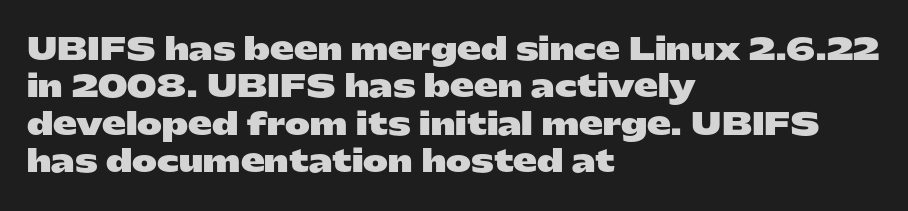
The image shows 30 px heavy, wide sans-serif type, upright; set left-aligned, normal line spacing (1.25x), normal letter spacing, not underlined; low stroke contrast and a medium x-height.
